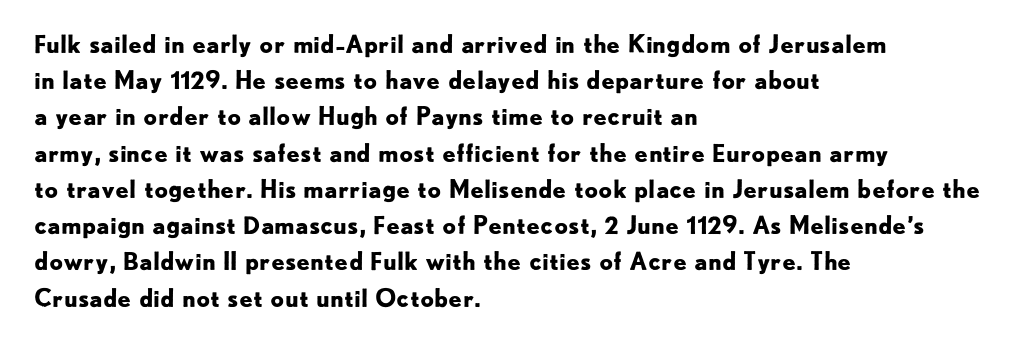
Q: Is the text bold? A: Yes.
Q: Is the text italic (slanted)? A: No, it is upright.
Q: Is the text underlined? A: No.
Q: How is the paragraph aligned? A: Left-aligned.
Q: Is the spacing between letters normal or unusually wide? A: Normal.
Q: Is the spacing between lines tight, normal or loose? A: Normal.
